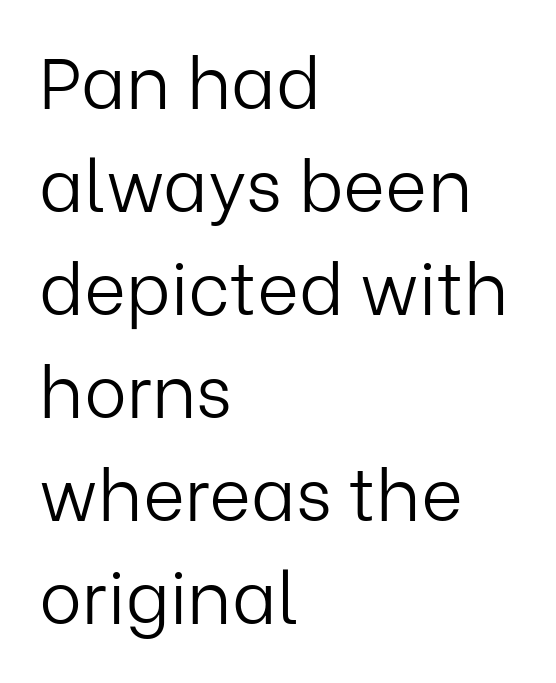
{"serif": "no", "italic": "no", "bold": "no", "weight": "light", "width": "normal", "stroke_contrast": "low", "x_height": "medium", "monospaced": "no", "underline": "no", "align": "left", "line_spacing": "normal", "line_spacing_ratio": 1.43, "letter_spacing": "normal", "letter_spacing_em": 0.0, "glyph_px": 72}
